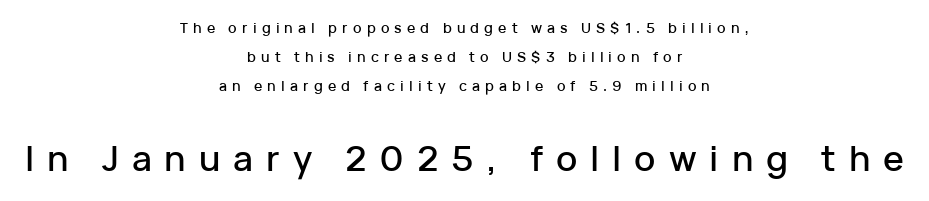
Italic: no, the glyphs are upright roman. Descenders hang freely into open space. Glyph-to-glyph distance is far greater than everyday printed text. Does the leading feel generous? Absolutely, it's lavish. The type family on display is of the sans-serif kind.
